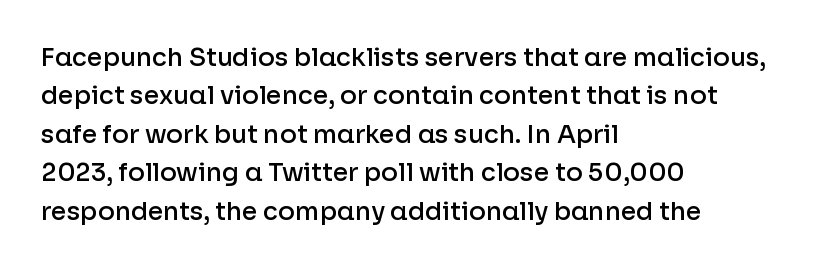
{"italic": "no", "bold": "semi", "underline": "no", "align": "left", "line_spacing": "normal", "line_spacing_ratio": 1.54, "letter_spacing": "normal", "letter_spacing_em": 0.0, "glyph_px": 25}
